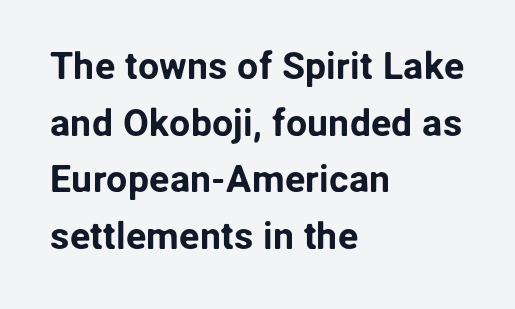
Inter-character spacing is left at the font's built-in metrics. The designer went with a sans here, leaving each stem footless. Is the block centered? No — it sits flush against the left margin. Italic: no, the glyphs are upright roman.
